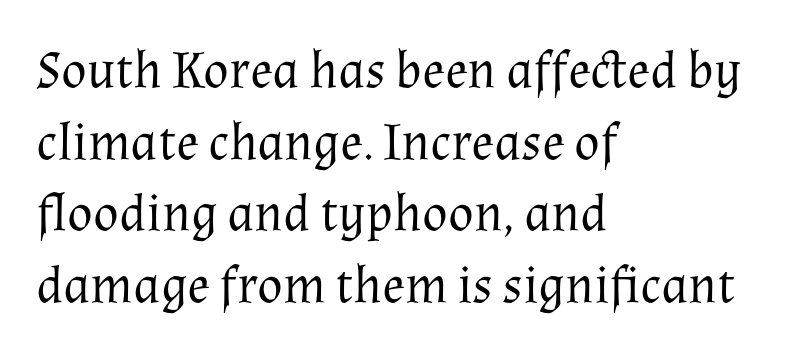
The characters are drawn with everyday or finer stroke widths. The rendering uses natural spacing where letterforms have individual widths. Interline gaps are of average width in this sample. Horizontal alignment here is leftward, the default for most running prose.
